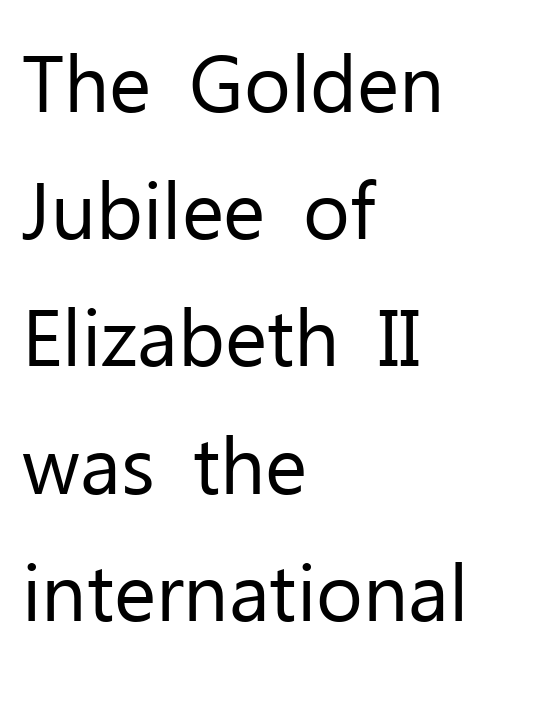
The image shows 80 px regular-weight sans-serif type, upright; set left-aligned, normal line spacing (1.59x), normal letter spacing, not underlined; low stroke contrast and a medium x-height.
